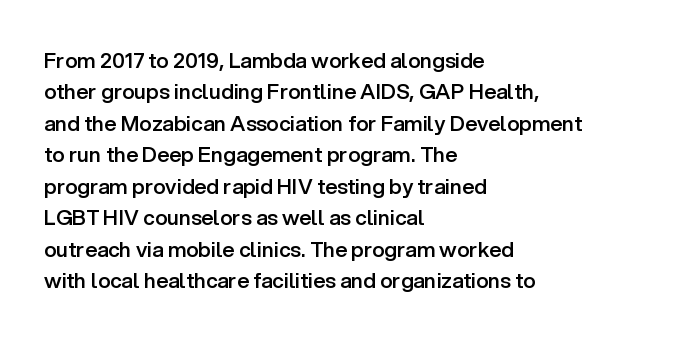
The image shows 21 px text type, upright; set left-aligned, normal line spacing (1.5x), normal letter spacing, not underlined.
